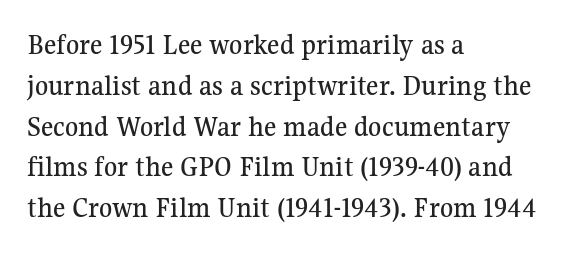
The image shows 30 px serif type, upright; set left-aligned, normal line spacing (1.36x), normal letter spacing, not underlined; medium stroke contrast and a medium x-height.
